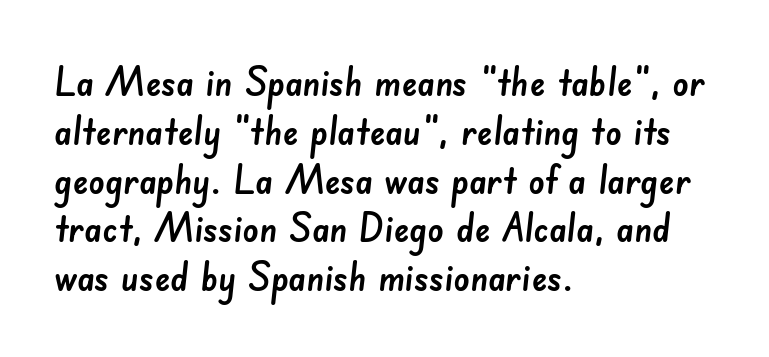
Here the designer chose a conventional face with non-uniform glyph widths. Letters rest on an invisible, unmarked baseline. The rag falls on the right side of this text block. Observe the ordinary spacing: letters are neighbours, not strangers. This is sans-serif lettering, the kind often seen on screens and signage.
